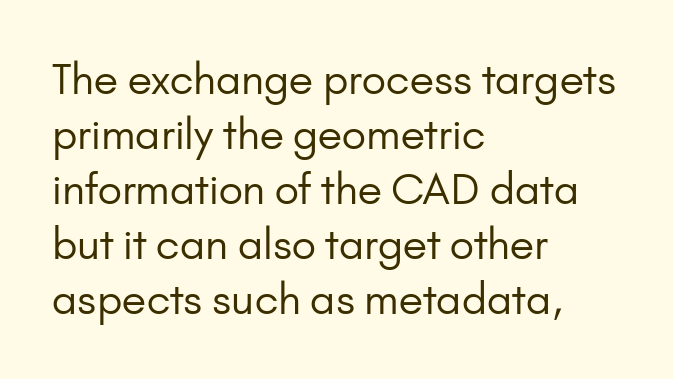
Check the space under the baseline: it is left empty. The type family on display is of the sans-serif kind. You could not count columns in this text — the font is proportionally spaced. The specimen reads as upright at a glance. This rendering leaves character spacing at its baseline value. Notice how descenders clear the ascenders below comfortably — that's standard leading.
